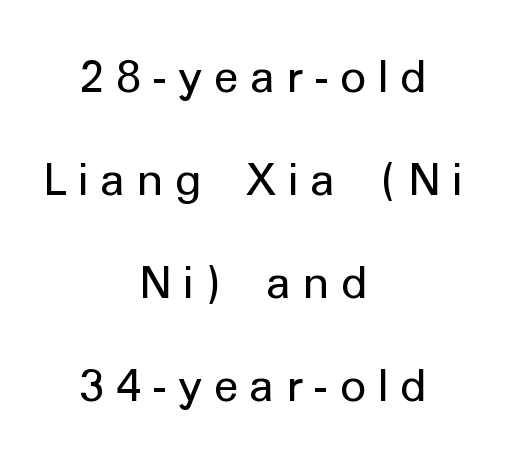
{"serif": "no", "italic": "no", "bold": "no", "weight": "regular", "width": "normal", "stroke_contrast": "low", "x_height": "medium", "monospaced": "no", "underline": "no", "align": "center", "line_spacing": "loose", "line_spacing_ratio": 2.29, "letter_spacing": "wide", "letter_spacing_em": 0.24, "glyph_px": 45}
